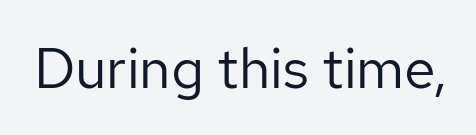
The words here are not underlined. Observe the ordinary spacing: letters are neighbours, not strangers. To sum up the face: it is a sans, with no serifs. This is the regular roman posture of the typeface. Think of a printed novel: that variable character pitch is what you see here.
